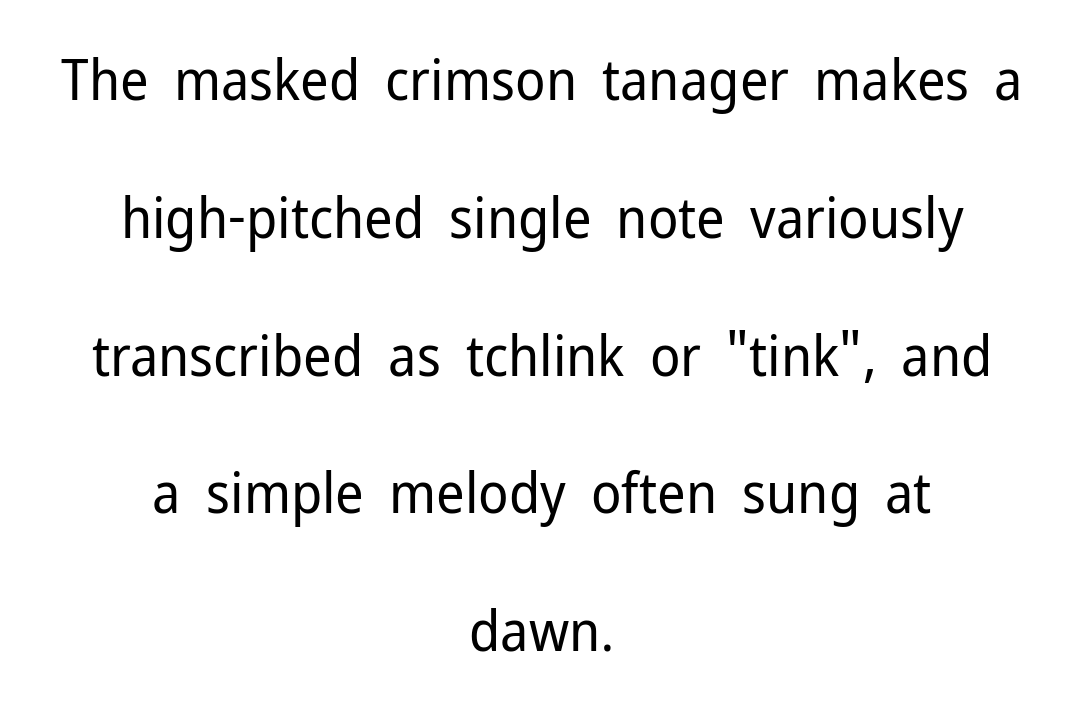
The image shows 56 px regular-weight sans-serif type, upright; set centered, loose line spacing (2.46x), normal letter spacing, not underlined; low stroke contrast and a medium x-height.
